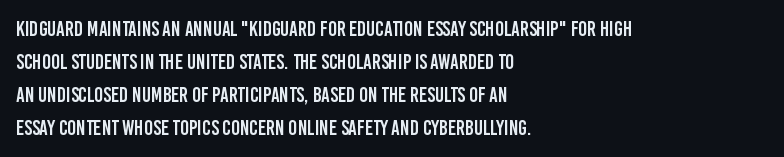
Do the letters lean? They stand straight. You could call the tracking neutral — neither tight nor loose. The passage shown is not underscored anywhere. The ragged edge is on the right, which tells us the setting is flush left. Students, observe: this is what conventionally led text looks like.
